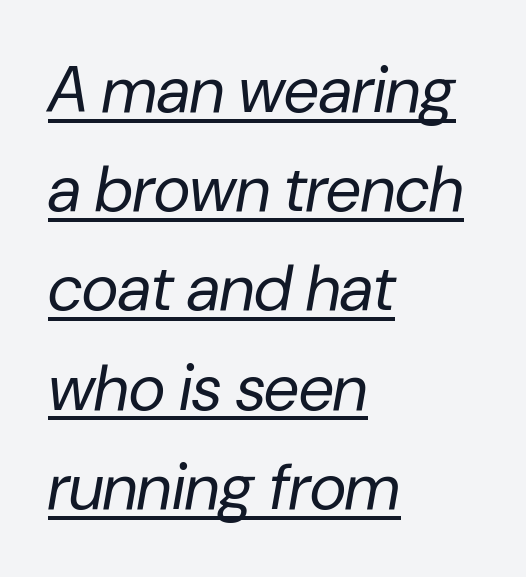
The image shows 64 px regular-weight type, italic (leaning right); set left-aligned, normal line spacing (1.55x), normal letter spacing, underlined; low stroke contrast and a medium x-height.
